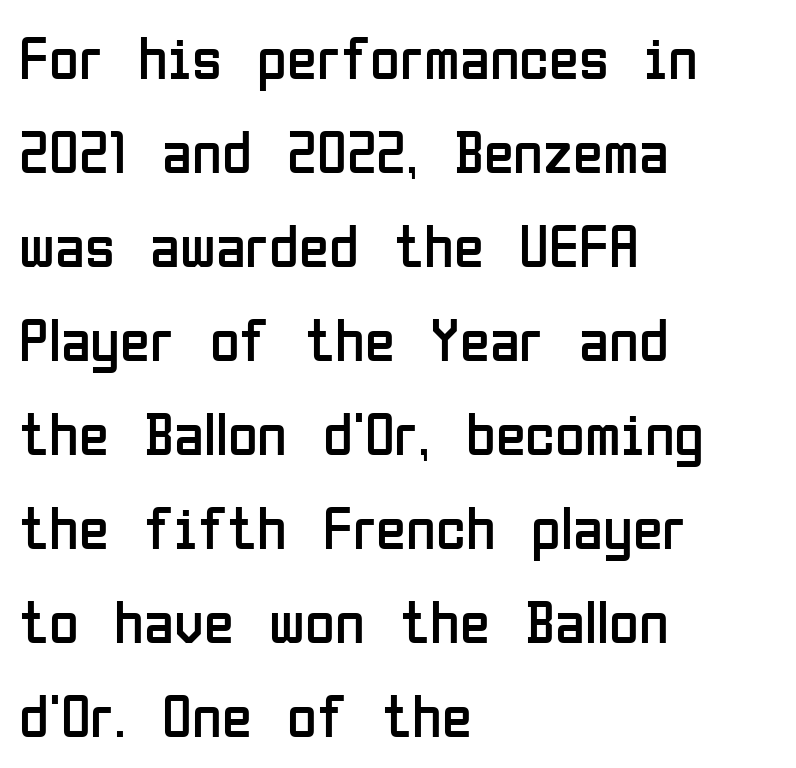
Q: Is the text bold? A: No.
Q: Is the text italic (slanted)? A: No, it is upright.
Q: Is the typeface a serif or a sans-serif typeface? A: Sans-serif.
Q: Is the text underlined? A: No.
Q: How is the paragraph aligned? A: Left-aligned.
Q: Is the spacing between letters normal or unusually wide? A: Normal.
Q: Is the spacing between lines tight, normal or loose? A: Normal.
Q: Width (condensed, normal, or wide)? A: Condensed.
Q: Stroke contrast? A: Low.
Q: x-height? A: Medium.
Q: Monospaced? A: No.
